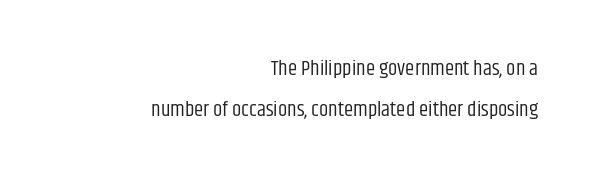
Underline: absent. Notice how the stems are strictly vertical — no italics here. Spacing between characters is what you'd get straight out of the box. Leftover space on each line is placed entirely before the opening word.
